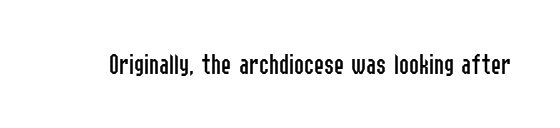
{"serif": "no", "italic": "no", "bold": "no", "weight": "regular", "width": "condensed", "stroke_contrast": "low", "x_height": "medium", "monospaced": "no", "underline": "no", "letter_spacing": "normal", "letter_spacing_em": 0.0, "glyph_px": 30}
